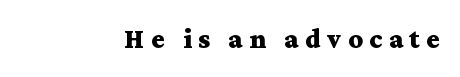
Q: Is the text bold? A: Yes.
Q: Is the text italic (slanted)? A: No, it is upright.
Q: Is the typeface a serif or a sans-serif typeface? A: Serif.
Q: Is the text underlined? A: No.
Q: Is the spacing between letters normal or unusually wide? A: Unusually wide.
Q: Width (condensed, normal, or wide)? A: Wide.
Q: Stroke contrast? A: Medium.
Q: x-height? A: Medium.
Q: Monospaced? A: No.
